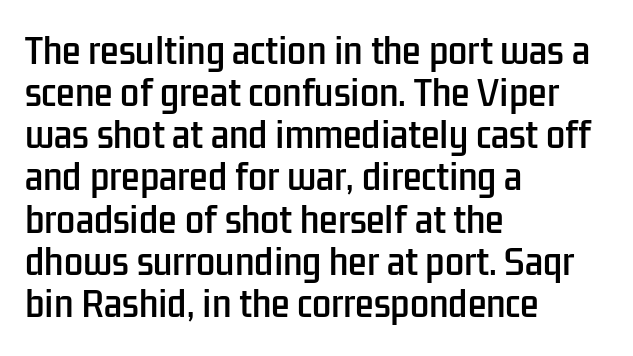
Q: Is the text italic (slanted)? A: No, it is upright.
Q: Is the typeface a serif or a sans-serif typeface? A: Sans-serif.
Q: Is the text underlined? A: No.
Q: How is the paragraph aligned? A: Left-aligned.
Q: Is the spacing between letters normal or unusually wide? A: Normal.
Q: Width (condensed, normal, or wide)? A: Condensed.
Q: Stroke contrast? A: Low.
Q: x-height? A: Medium.
Q: Monospaced? A: No.
